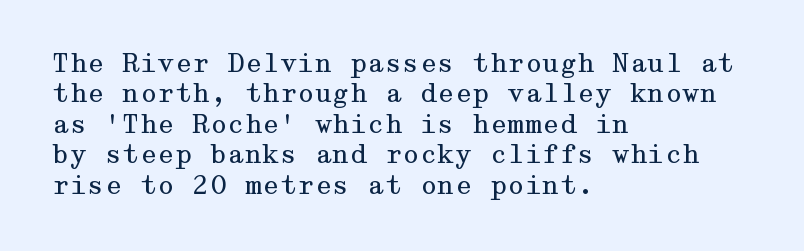
The image shows 25 px text type, upright; set left-aligned, line spacing 1.22x, normal letter spacing, not underlined.
